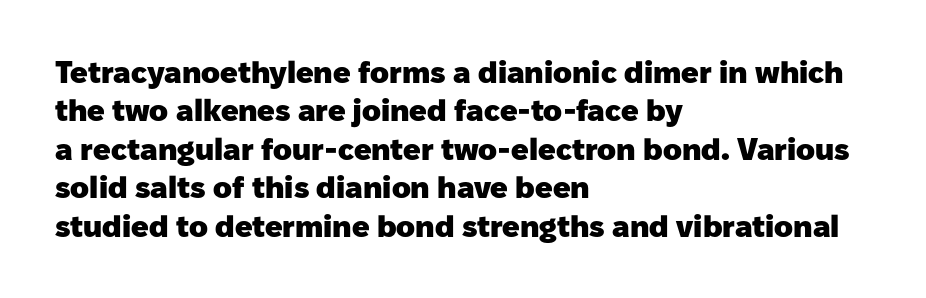
This sample is left-justified, so line endings fall wherever the words run out. Each row of text sits above clean, open space. Words appear dense and cohesive because spacing is normal. These words are printed bold, with thick strokes throughout. Italic: no, the glyphs are upright roman. To sum up the face: it is a sans, with no serifs.
